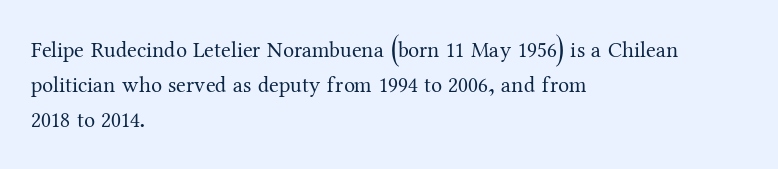
All the whitespace from short lines collects on the right. No extra tracking has been applied to these lines. Characters remain perfectly vertical along every line. The space beneath each line is pristine and unruled. Vertical stems look standard width or narrower in stroke.
